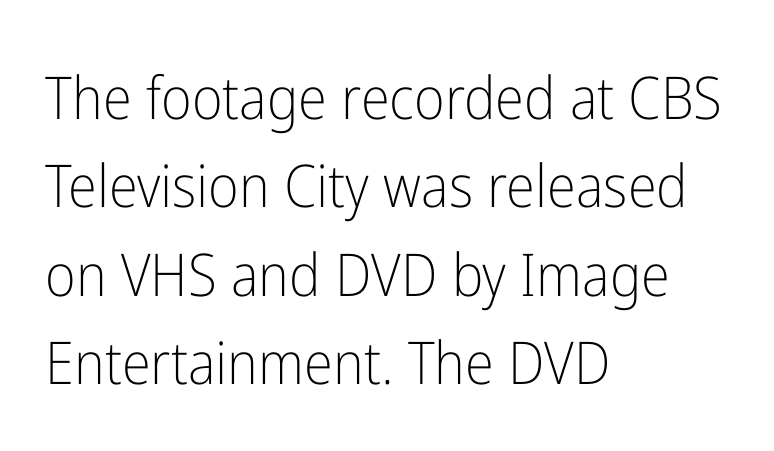
The lines sit at an ordinary, default distance from one another. The letterforms sit shoulder to shoulder at normal distance. No extra ink here — the face is not bold. Which margin do the lines hug? The left one — the right edge is uneven.
